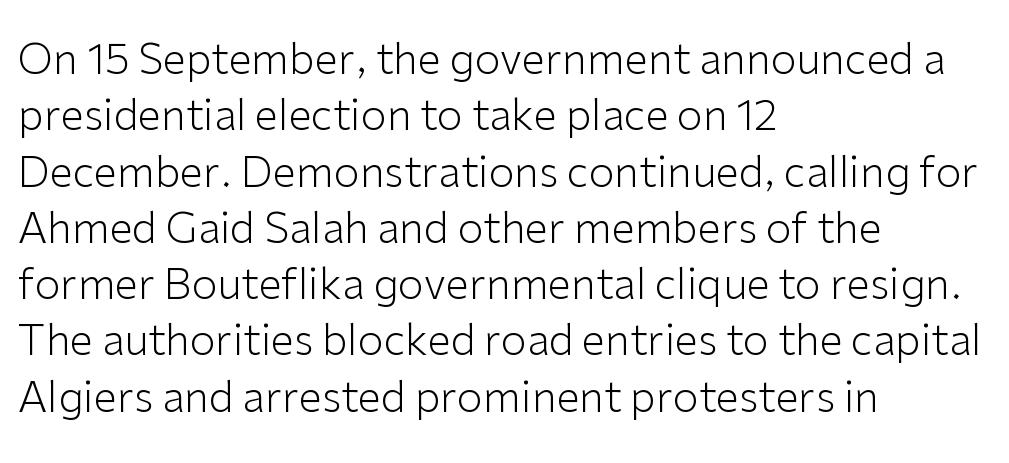
Q: Is the text bold? A: No.
Q: Is the text italic (slanted)? A: No, it is upright.
Q: Is the typeface a serif or a sans-serif typeface? A: Sans-serif.
Q: Is the text underlined? A: No.
Q: How is the paragraph aligned? A: Left-aligned.
Q: Is the spacing between letters normal or unusually wide? A: Normal.
Q: Is the spacing between lines tight, normal or loose? A: Normal.
Q: Width (condensed, normal, or wide)? A: Normal.
Q: Stroke contrast? A: Low.
Q: x-height? A: Medium.
Q: Monospaced? A: No.
